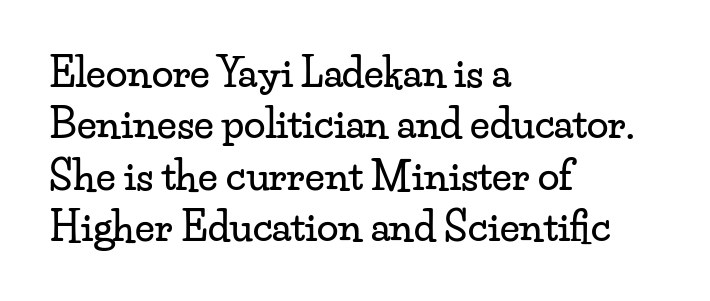
The image shows 39 px wide serif type, upright; set left-aligned, normal line spacing (1.32x), normal letter spacing, not underlined; low stroke contrast and a small x-height.
